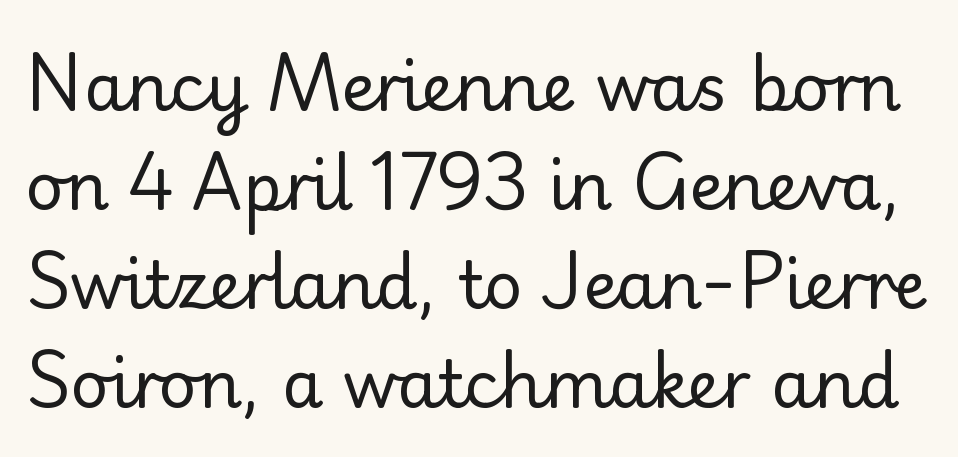
Rows of type keep a routine distance in the vertical direction. Nope, no serifs anywhere on these letters. The strokes are not fattened; the text isn't bold. This sample has the flowing, uneven cadence of proportional lettering.
